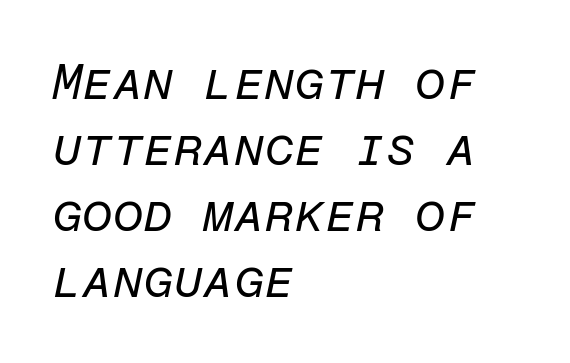
{"italic": "yes", "lean": "right", "slant_degrees": 12, "bold": "no", "weight": "regular", "width": "normal", "stroke_contrast": "low", "x_height": "medium", "monospaced": "yes", "underline": "no", "align": "left", "line_spacing": "normal", "line_spacing_ratio": 1.35, "letter_spacing": "normal", "letter_spacing_em": 0.0, "glyph_px": 49}
